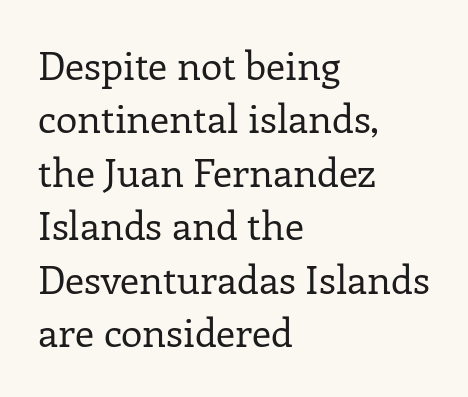
Q: Is the text bold? A: No.
Q: Is the text italic (slanted)? A: No, it is upright.
Q: Is the typeface a serif or a sans-serif typeface? A: Serif.
Q: Is the text underlined? A: No.
Q: How is the paragraph aligned? A: Left-aligned.
Q: Is the spacing between letters normal or unusually wide? A: Normal.
Q: Is the spacing between lines tight, normal or loose? A: Normal.
Q: Width (condensed, normal, or wide)? A: Normal.
Q: Stroke contrast? A: Low.
Q: x-height? A: Medium.
Q: Monospaced? A: No.
